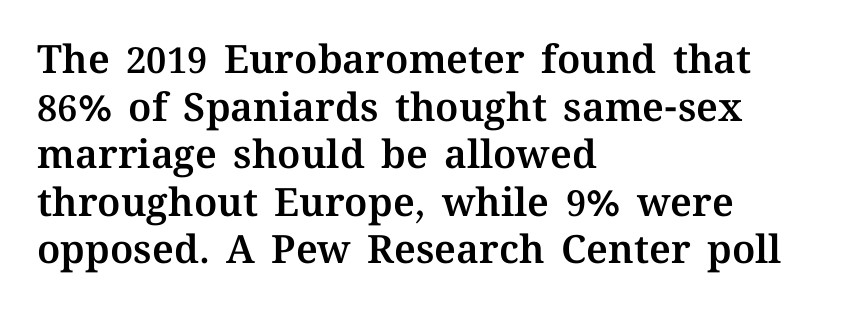
It's the straight-up-and-down kind of type. The words here are not underlined. Looks like regular typesetting: each glyph gets only the width it needs. What stands out about the letter spacing? Nothing — it is the standard amount. These lines are set flush left with a ragged right edge.
